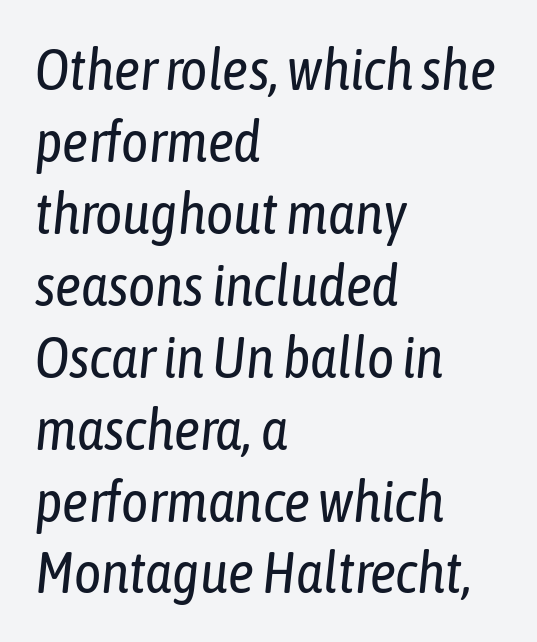
{"italic": "yes", "lean": "right", "slant_degrees": 6, "bold": "no", "weight": "regular", "width": "condensed", "stroke_contrast": "low", "x_height": "medium", "monospaced": "no", "underline": "no", "align": "left", "line_spacing_ratio": 1.24, "letter_spacing": "normal", "letter_spacing_em": 0.0, "glyph_px": 58}
